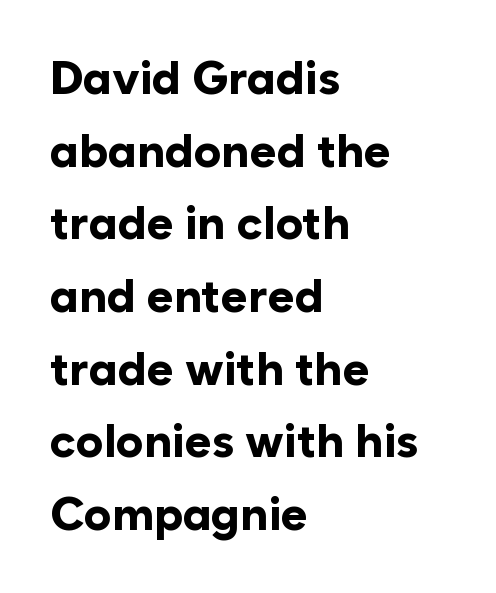
Character widths vary here, with narrow letters taking less room than wide ones. Letterform terminals end flat and unadorned throughout the passage. This sample uses plain, unmodified letter spacing. The passage shown is emphatically bold.
